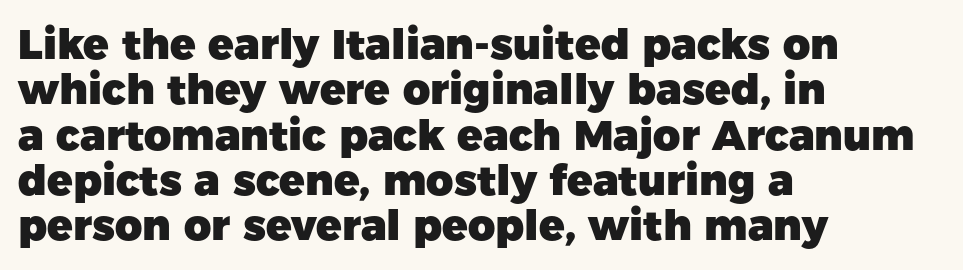
{"serif": "no", "italic": "no", "bold": "yes", "weight": "heavy", "width": "normal", "stroke_contrast": "low", "x_height": "medium", "monospaced": "no", "underline": "no", "align": "left", "line_spacing": "tight", "line_spacing_ratio": 1.08, "letter_spacing": "normal", "letter_spacing_em": 0.0, "glyph_px": 42}
